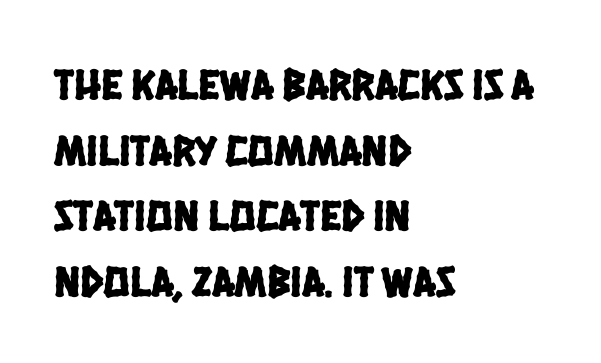
Q: Is the typeface a serif or a sans-serif typeface? A: Sans-serif.
Q: Is the text underlined? A: No.
Q: How is the paragraph aligned? A: Left-aligned.
Q: Is the spacing between letters normal or unusually wide? A: Normal.
Q: Is the spacing between lines tight, normal or loose? A: Normal.
Q: Width (condensed, normal, or wide)? A: Condensed.
Q: Stroke contrast? A: Low.
Q: x-height? A: Large.
Q: Monospaced? A: No.
